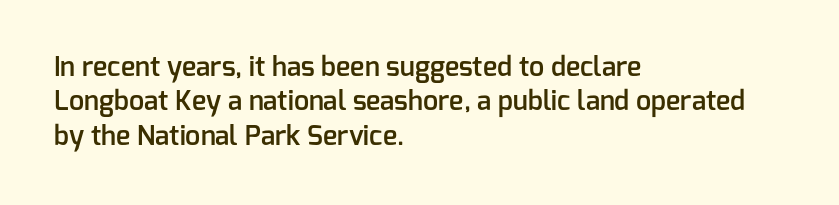
{"italic": "no", "bold": "semi", "underline": "no", "align": "left", "line_spacing": "normal", "line_spacing_ratio": 1.27, "letter_spacing": "normal", "letter_spacing_em": 0.0, "glyph_px": 27}
